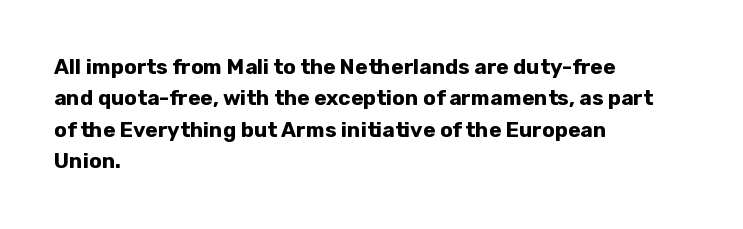
Set as a true bold cut, around the 700 mark. You can tell it's not italic because the verticals are truly vertical. Horizontally, the lines are justified to the leading edge only. Evenly set lines give the paragraph a standard silhouette. Just letters on the line, the space beneath them empty. Compared with typical body copy, the letter spacing here is the same.
